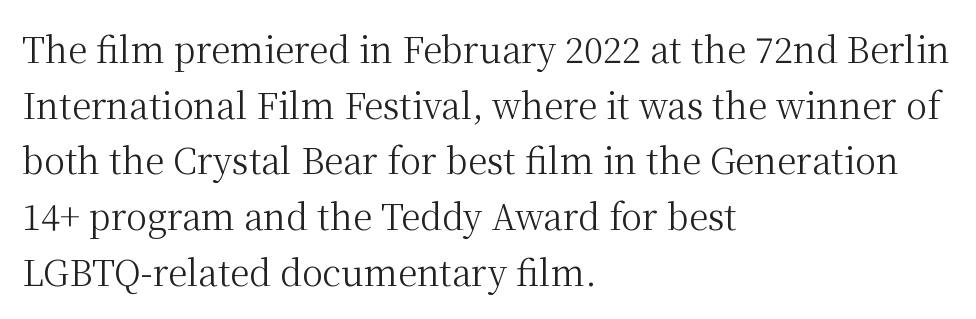
Honestly, there is no underline to notice here at all. This sample has the flowing, uneven cadence of proportional lettering. The lettering stays uniformly vertical, giving the passage a roman look. Inter-character spacing is left at the font's built-in metrics.
